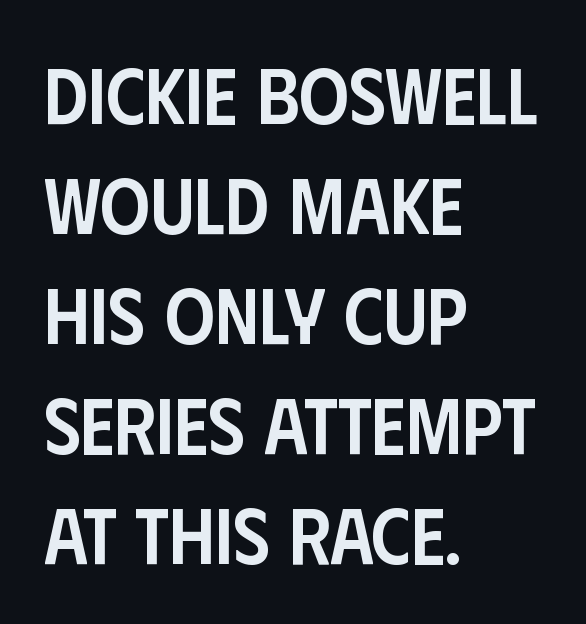
The area under the type is left untouched. These lines are rendered in a variable-pitch font. These lines keep a tight, regular rhythm from letter to letter. A semibold gives these letters moderate extra thickness, short of bold.
